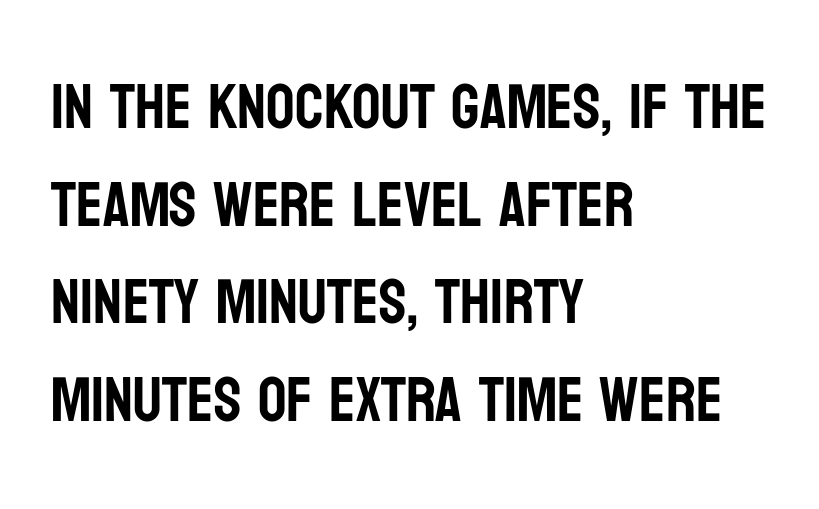
Students, note that the glyphs here touch the page at normal intervals. One glance says typical: line gaps are just what's usual. The lettering stays uniformly vertical, giving the passage a roman look. In CSS terms this would be text-align: left.
